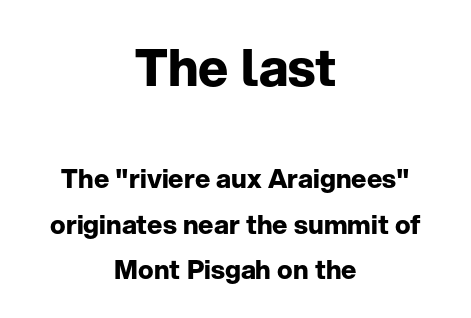
The image shows 51 px bold sans-serif type, upright; set centered, line spacing 1.75x, normal letter spacing, not underlined; the first (top) block is 1.96x larger; low stroke contrast and a medium x-height.
